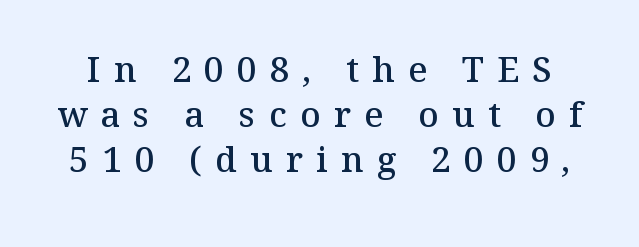
These words are printed semibold, heavier than regular yet not bold. Character widths vary here, with narrow letters taking less room than wide ones. Observe the wide spacing: letters keep a clear distance from each other. Honestly, there is no underline to notice here at all.
